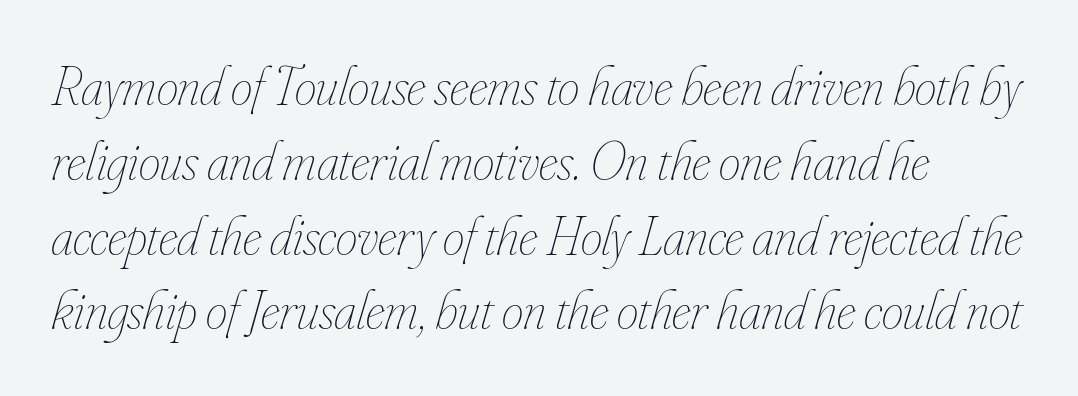
The image shows 55 px thin, condensed type, italic (leaning right); set normal line spacing (1.36x), normal letter spacing, not underlined; low stroke contrast and a small x-height.
